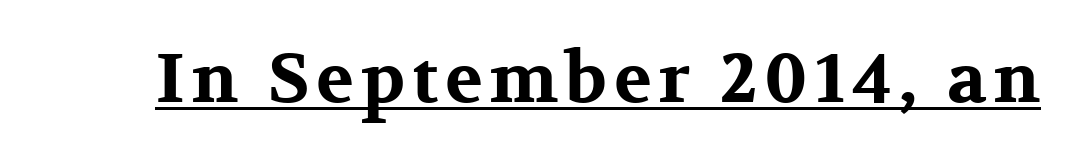
The image shows 69 px bold, wide serif type, upright; set underlined; medium stroke contrast and a medium x-height.
